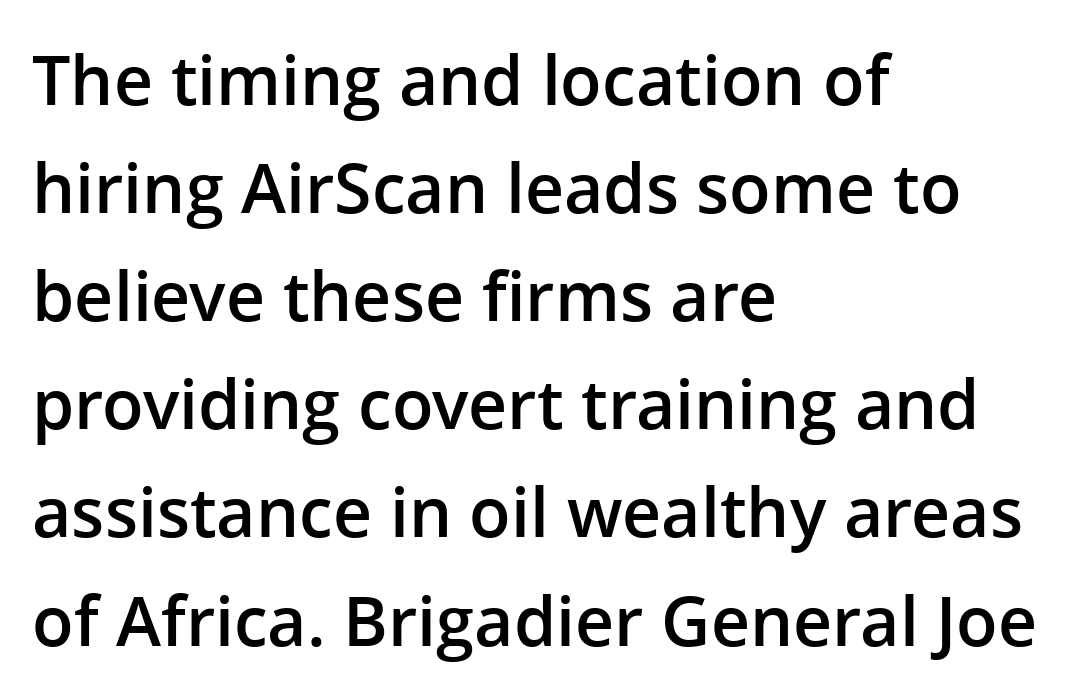
The image shows 68 px semibold sans-serif type, upright; set left-aligned, normal line spacing (1.59x), normal letter spacing, not underlined; low stroke contrast and a medium x-height.
